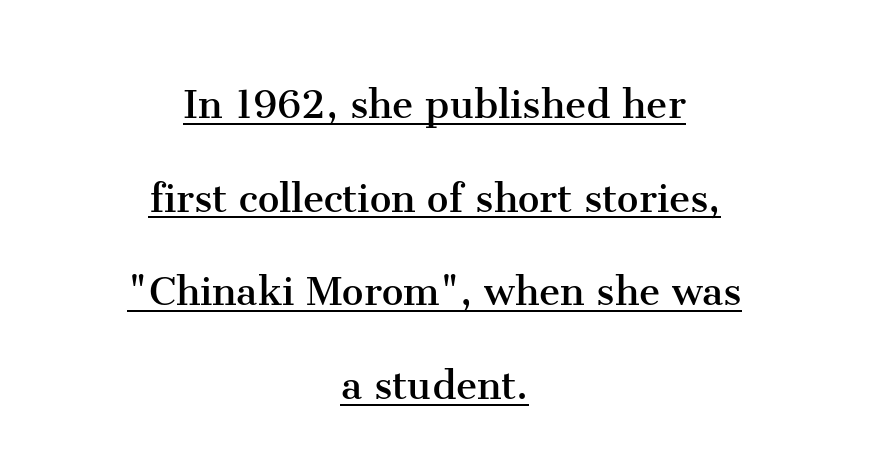
Q: Is the text bold? A: No.
Q: Is the text italic (slanted)? A: No, it is upright.
Q: Is the typeface a serif or a sans-serif typeface? A: Serif.
Q: Is the text underlined? A: Yes.
Q: How is the paragraph aligned? A: Centered.
Q: Is the spacing between letters normal or unusually wide? A: Normal.
Q: Is the spacing between lines tight, normal or loose? A: Loose.
Q: Width (condensed, normal, or wide)? A: Normal.
Q: Stroke contrast? A: Medium.
Q: x-height? A: Medium.
Q: Monospaced? A: No.
